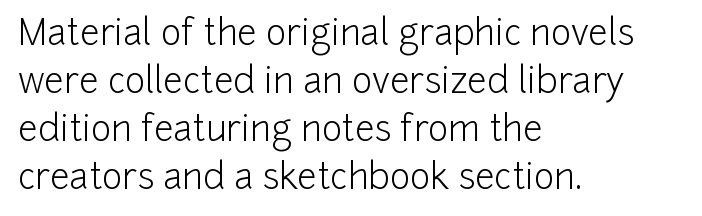
The letterforms sit shoulder to shoulder at normal distance. Notice how the stems are strictly vertical — no italics here. Decoration check: the copy has no underline. You could not count columns in this text — the font is proportionally spaced. Check where the strokes stop: nothing finishes them off — pure sans.
